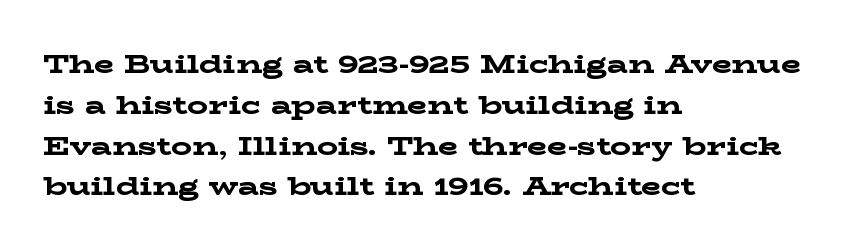
{"italic": "no", "bold": "yes", "underline": "no", "align": "left", "line_spacing": "normal", "line_spacing_ratio": 1.57, "letter_spacing": "normal", "letter_spacing_em": 0.0, "glyph_px": 26}
